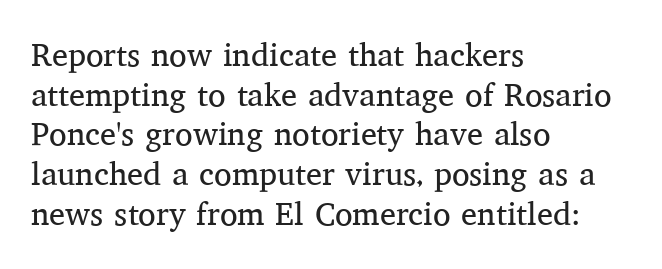
{"serif": "yes", "italic": "no", "bold": "no", "weight": "regular", "width": "normal", "stroke_contrast": "medium", "x_height": "medium", "monospaced": "no", "underline": "no", "align": "left", "line_spacing_ratio": 1.24, "letter_spacing": "normal", "letter_spacing_em": 0.0, "glyph_px": 32}
